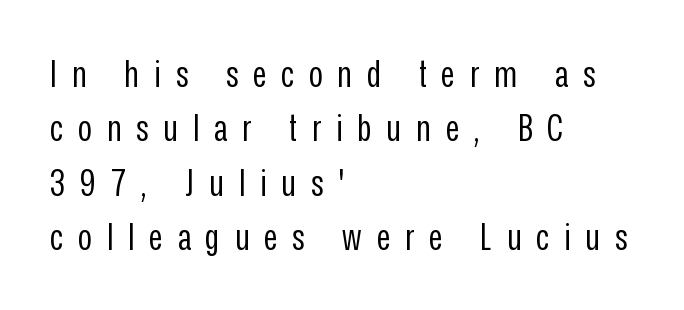
{"serif": "no", "italic": "no", "bold": "no", "weight": "regular", "width": "condensed", "stroke_contrast": "low", "x_height": "medium", "monospaced": "no", "underline": "no", "align": "left", "line_spacing": "normal", "line_spacing_ratio": 1.43, "letter_spacing": "wide", "letter_spacing_em": 0.39, "glyph_px": 38}
